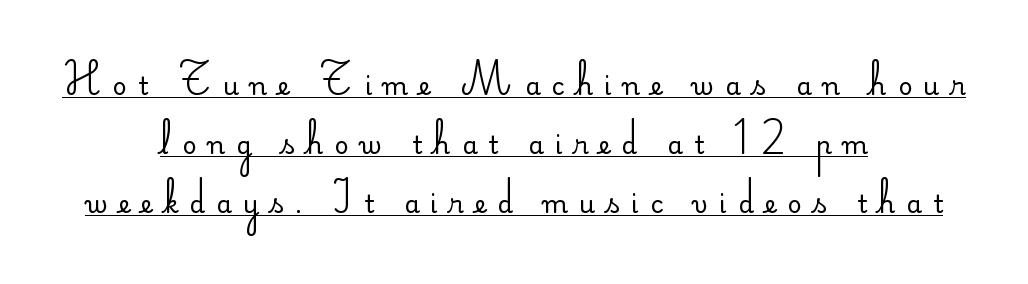
Q: Is the text bold? A: No.
Q: Is the text italic (slanted)? A: No, it is upright.
Q: Is the text underlined? A: Yes.
Q: How is the paragraph aligned? A: Centered.
Q: Is the spacing between letters normal or unusually wide? A: Unusually wide.
Q: Is the spacing between lines tight, normal or loose? A: Loose.
